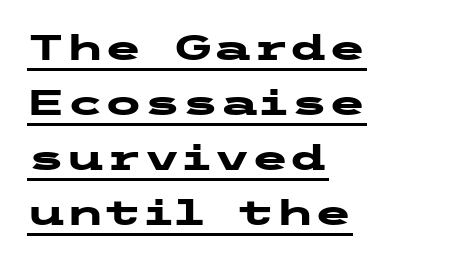
Q: Is the text bold? A: Yes.
Q: Is the text italic (slanted)? A: No, it is upright.
Q: Is the typeface a serif or a sans-serif typeface? A: Sans-serif.
Q: Is the text underlined? A: Yes.
Q: How is the paragraph aligned? A: Left-aligned.
Q: Is the spacing between letters normal or unusually wide? A: Normal.
Q: Is the spacing between lines tight, normal or loose? A: Normal.
Q: Width (condensed, normal, or wide)? A: Wide.
Q: Stroke contrast? A: Low.
Q: x-height? A: Medium.
